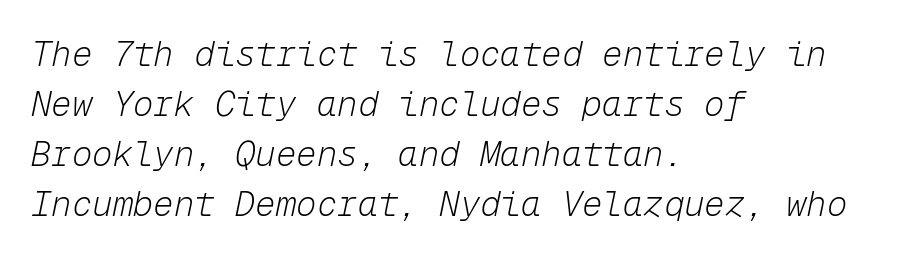
Stroke thickness stays within the range of a standard reading face or lighter. Line beginnings align vertically; line endings do not. This sample uses an oblique cut, with every glyph tilted off the vertical. The words here are not underlined. The rendering uses typewriter-style spacing with identical character cells. Honestly, the letter spacing is just normal — you wouldn't notice it.
